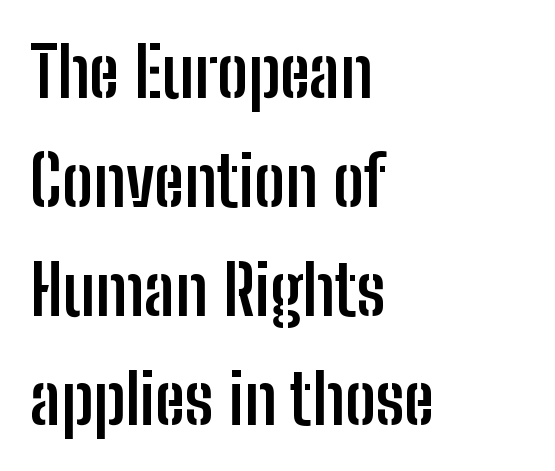
The gap between lines stays unmarked. Observe the absence of serifs on each vertical stroke in this sample. Students, this is bold: see how much ink each stroke carries. These lines are set flush left with a ragged right edge.
